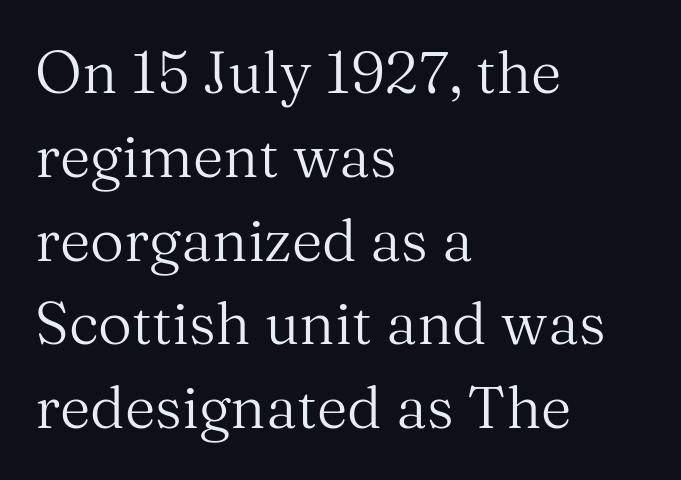
{"serif": "yes", "italic": "no", "bold": "no", "weight": "regular", "width": "normal", "stroke_contrast": "medium", "x_height": "medium", "monospaced": "no", "underline": "no", "align": "left", "line_spacing": "normal", "line_spacing_ratio": 1.42, "letter_spacing": "normal", "letter_spacing_em": 0.0, "glyph_px": 59}
